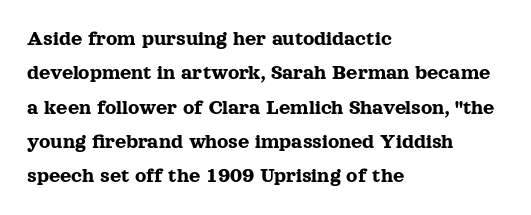
{"italic": "no", "underline": "no", "align": "left", "line_spacing": "normal", "line_spacing_ratio": 1.56, "letter_spacing": "normal", "letter_spacing_em": 0.0, "glyph_px": 22}
